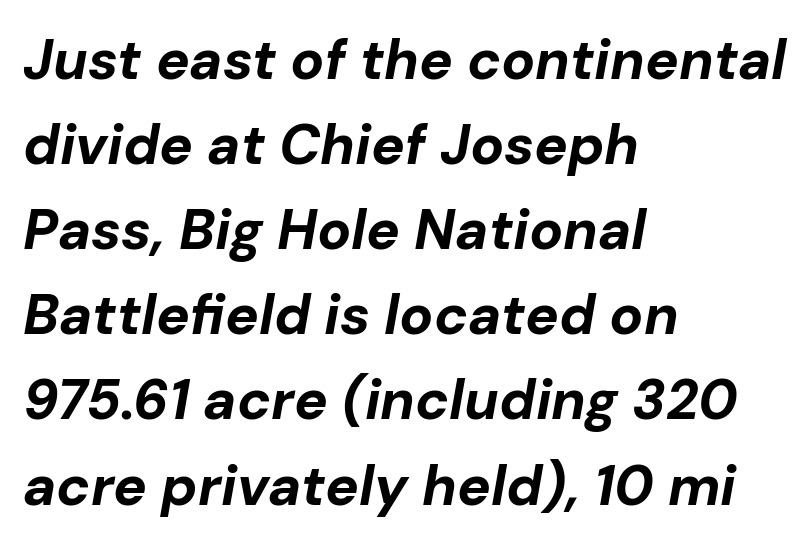
The image shows 56 px bold type, italic (leaning right); set left-aligned, normal line spacing (1.52x), normal letter spacing, not underlined; low stroke contrast and a medium x-height.
